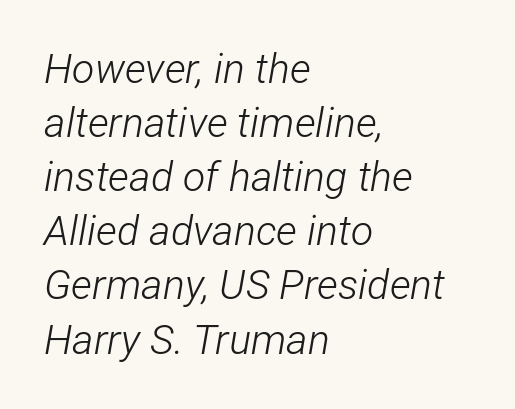
{"italic": "yes", "lean": "right", "slant_degrees": 12, "bold": "no", "weight": "light", "width": "condensed", "stroke_contrast": "low", "x_height": "medium", "monospaced": "no", "underline": "no", "align": "left", "line_spacing": "normal", "line_spacing_ratio": 1.32, "letter_spacing": "normal", "letter_spacing_em": 0.0, "glyph_px": 41}
